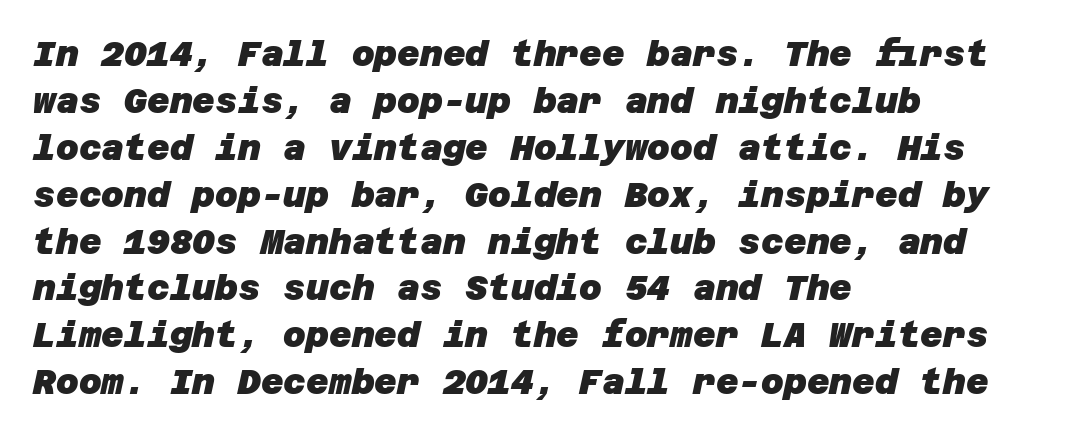
Q: Is the text bold? A: Yes.
Q: Is the typeface a serif or a sans-serif typeface? A: Sans-serif.
Q: Is the text underlined? A: No.
Q: How is the paragraph aligned? A: Left-aligned.
Q: Is the spacing between letters normal or unusually wide? A: Normal.
Q: Is the spacing between lines tight, normal or loose? A: Normal.
Q: Width (condensed, normal, or wide)? A: Normal.
Q: Stroke contrast? A: Low.
Q: x-height? A: Large.
